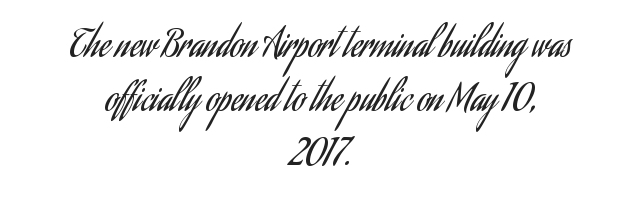
These lines sit exactly where default settings would place them. Honestly, the letter spacing is just normal — you wouldn't notice it. Looks like regular typesetting: each glyph gets only the width it needs. Heaviness? Minimal to ordinary, like unemphasized prose. Each line is balanced around a shared central axis.
